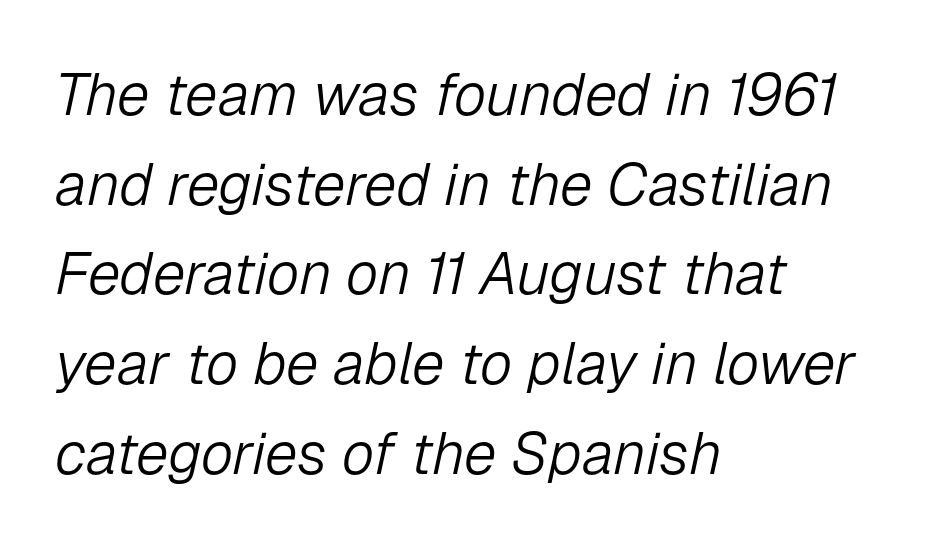
The image shows 59 px light type, italic (leaning right); set left-aligned, normal line spacing (1.52x), normal letter spacing, not underlined; low stroke contrast and a medium x-height.
